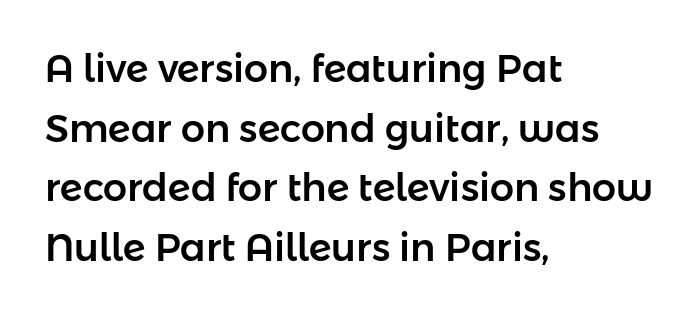
{"serif": "no", "italic": "no", "width": "normal", "stroke_contrast": "low", "x_height": "medium", "monospaced": "no", "underline": "no", "align": "left", "line_spacing": "normal", "line_spacing_ratio": 1.57, "letter_spacing": "normal", "letter_spacing_em": 0.0, "glyph_px": 38}
